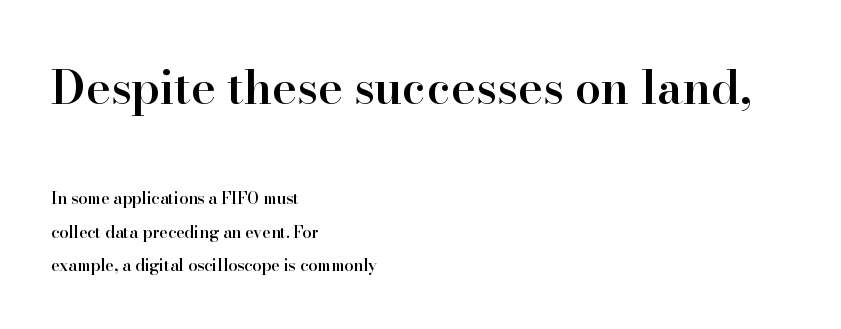
The image shows 47 px semibold serif type, upright; set left-aligned, loose line spacing (2.08x), normal letter spacing, not underlined; the first (top) block is 2.94x larger; high stroke contrast and a small x-height.
